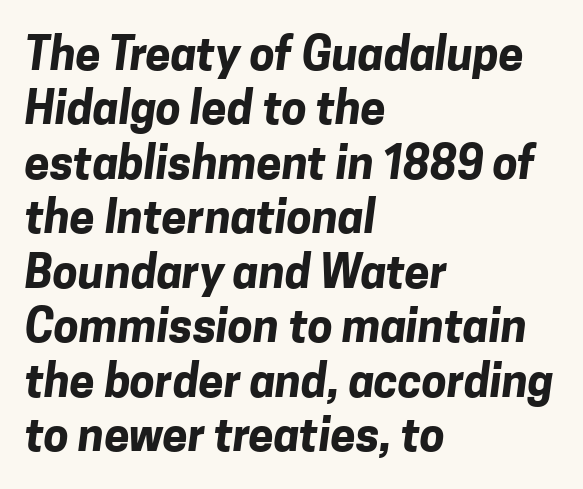
Q: Is the text bold? A: Yes.
Q: Is the typeface a serif or a sans-serif typeface? A: Sans-serif.
Q: Is the text underlined? A: No.
Q: How is the paragraph aligned? A: Left-aligned.
Q: Is the spacing between letters normal or unusually wide? A: Normal.
Q: Width (condensed, normal, or wide)? A: Normal.
Q: Stroke contrast? A: Low.
Q: x-height? A: Medium.
Q: Monospaced? A: No.
